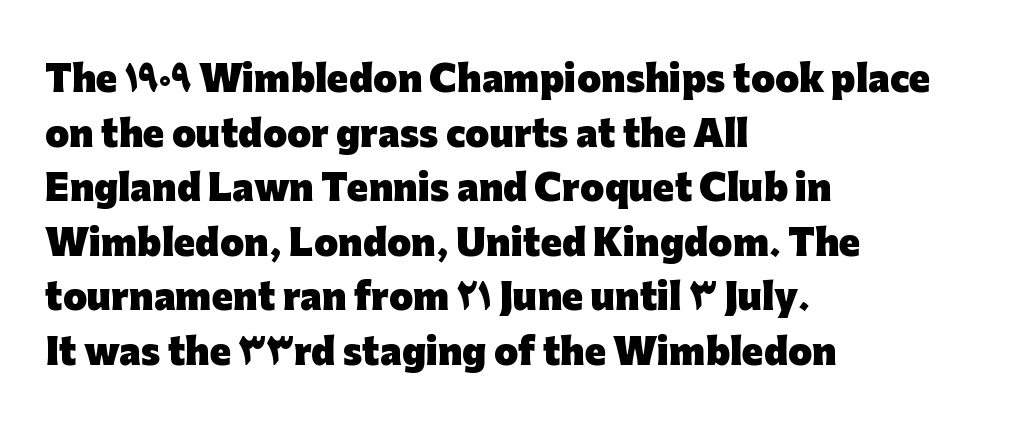
{"serif": "no", "italic": "no", "bold": "yes", "weight": "heavy", "width": "normal", "stroke_contrast": "low", "x_height": "medium", "monospaced": "no", "underline": "no", "align": "left", "line_spacing": "normal", "line_spacing_ratio": 1.56, "letter_spacing": "normal", "letter_spacing_em": 0.0, "glyph_px": 35}
